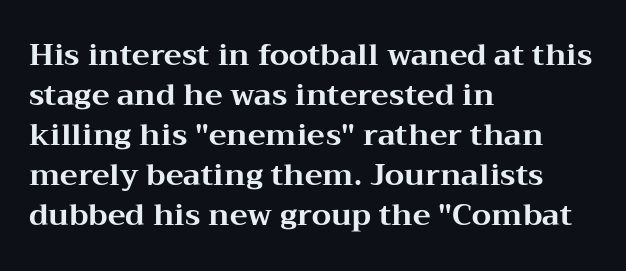
{"serif": "yes", "italic": "no", "bold": "yes", "weight": "bold", "width": "wide", "stroke_contrast": "medium", "x_height": "medium", "monospaced": "no", "underline": "no", "align": "left", "line_spacing": "normal", "line_spacing_ratio": 1.33, "letter_spacing": "normal", "letter_spacing_em": 0.0, "glyph_px": 30}
